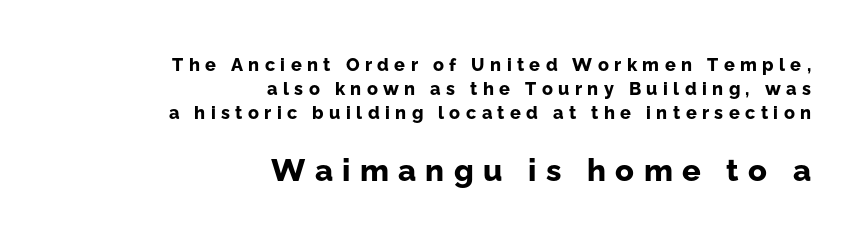
{"serif": "no", "italic": "no", "bold": "yes", "weight": "bold", "width": "normal", "stroke_contrast": "low", "x_height": "medium", "monospaced": "no", "underline": "no", "align": "right", "line_spacing": "normal", "line_spacing_ratio": 1.34, "letter_spacing": "wide", "letter_spacing_em": 0.3, "larger_block": "second", "size_ratio": 1.72, "glyph_px": 31}
